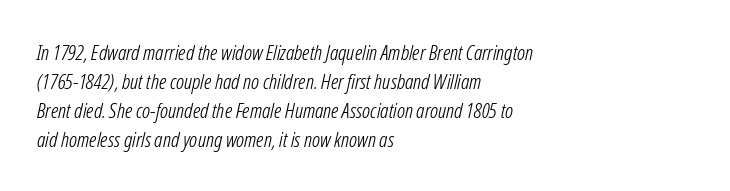
{"italic": "yes", "lean": "right", "slant_degrees": 12, "bold": "no", "underline": "no", "align": "left", "line_spacing": "normal", "line_spacing_ratio": 1.38, "letter_spacing": "normal", "letter_spacing_em": 0.0, "glyph_px": 21}
